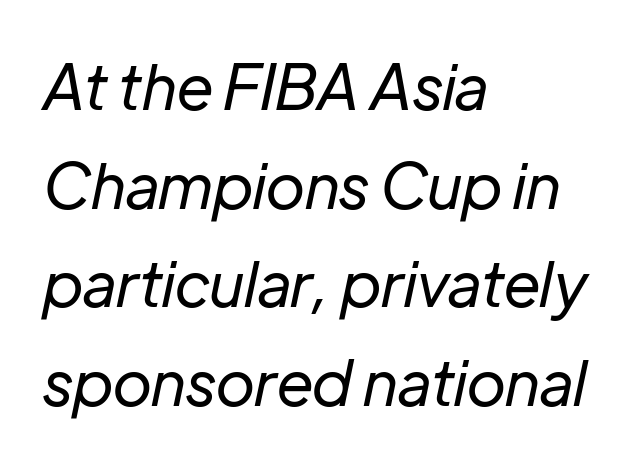
Q: Is the text bold? A: No.
Q: Is the text italic (slanted)? A: Yes, it leans right by about 12 degrees.
Q: Is the text underlined? A: No.
Q: How is the paragraph aligned? A: Left-aligned.
Q: Is the spacing between letters normal or unusually wide? A: Normal.
Q: Is the spacing between lines tight, normal or loose? A: Normal.
Q: Width (condensed, normal, or wide)? A: Normal.
Q: Stroke contrast? A: Low.
Q: x-height? A: Medium.
Q: Monospaced? A: No.
